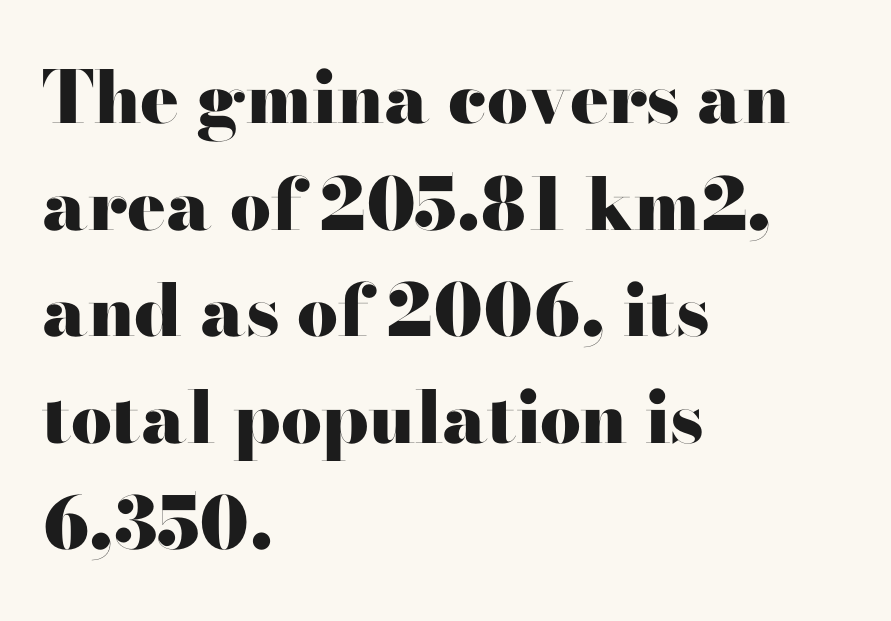
{"serif": "yes", "italic": "no", "bold": "yes", "weight": "heavy", "width": "wide", "stroke_contrast": "high", "x_height": "small", "monospaced": "no", "underline": "no", "align": "left", "line_spacing": "normal", "line_spacing_ratio": 1.48, "letter_spacing": "normal", "letter_spacing_em": 0.0, "glyph_px": 72}
